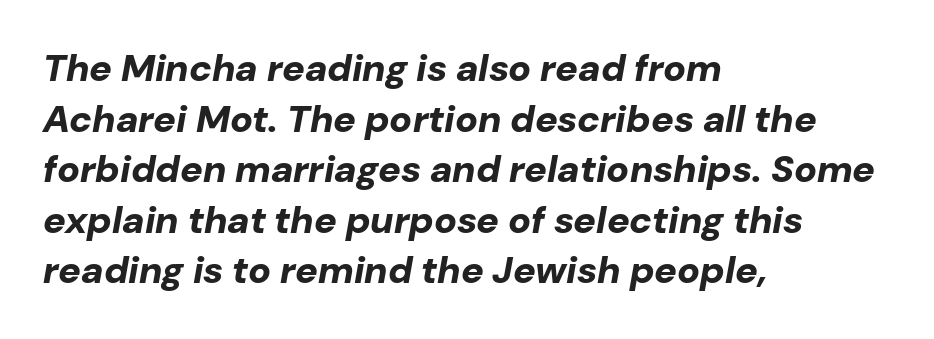
Q: Is the text bold? A: Yes.
Q: Is the text italic (slanted)? A: Yes, it leans right by about 10 degrees.
Q: Is the text underlined? A: No.
Q: How is the paragraph aligned? A: Left-aligned.
Q: Is the spacing between letters normal or unusually wide? A: Normal.
Q: Is the spacing between lines tight, normal or loose? A: Normal.
Q: Width (condensed, normal, or wide)? A: Normal.
Q: Stroke contrast? A: Low.
Q: x-height? A: Medium.
Q: Monospaced? A: No.
